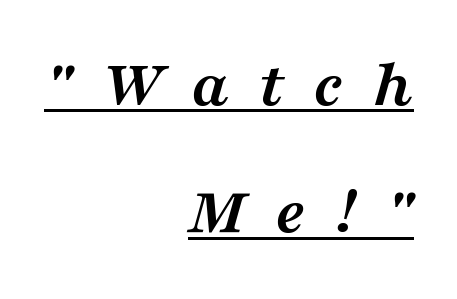
Q: Is the text bold? A: Yes.
Q: Is the text italic (slanted)? A: Yes, it leans right by about 16 degrees.
Q: Is the typeface a serif or a sans-serif typeface? A: Serif.
Q: Is the text underlined? A: Yes.
Q: How is the paragraph aligned? A: Right-aligned.
Q: Is the spacing between letters normal or unusually wide? A: Unusually wide.
Q: Width (condensed, normal, or wide)? A: Wide.
Q: Stroke contrast? A: Medium.
Q: x-height? A: Medium.
Q: Monospaced? A: No.
